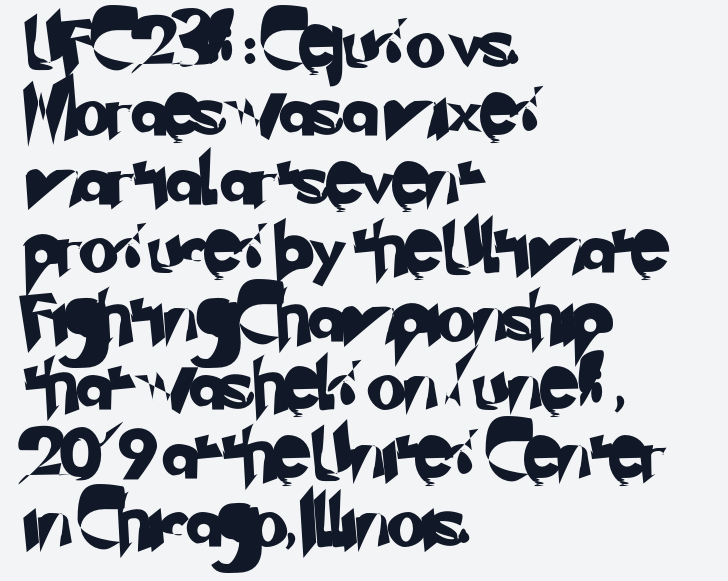
The image shows 50 px sans-serif type; set left-aligned, normal line spacing (1.37x), normal letter spacing, not underlined; low stroke contrast and a small x-height.
